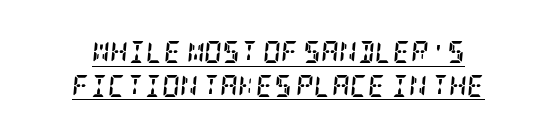
There is no visible air inserted between adjacent glyphs. Every letter is thick-stroked: bold, no question. Quick note: underline on. The typography opts for an oblique posture over an upright one. The rendering uses a moderate line-height, typical for paragraphs.
